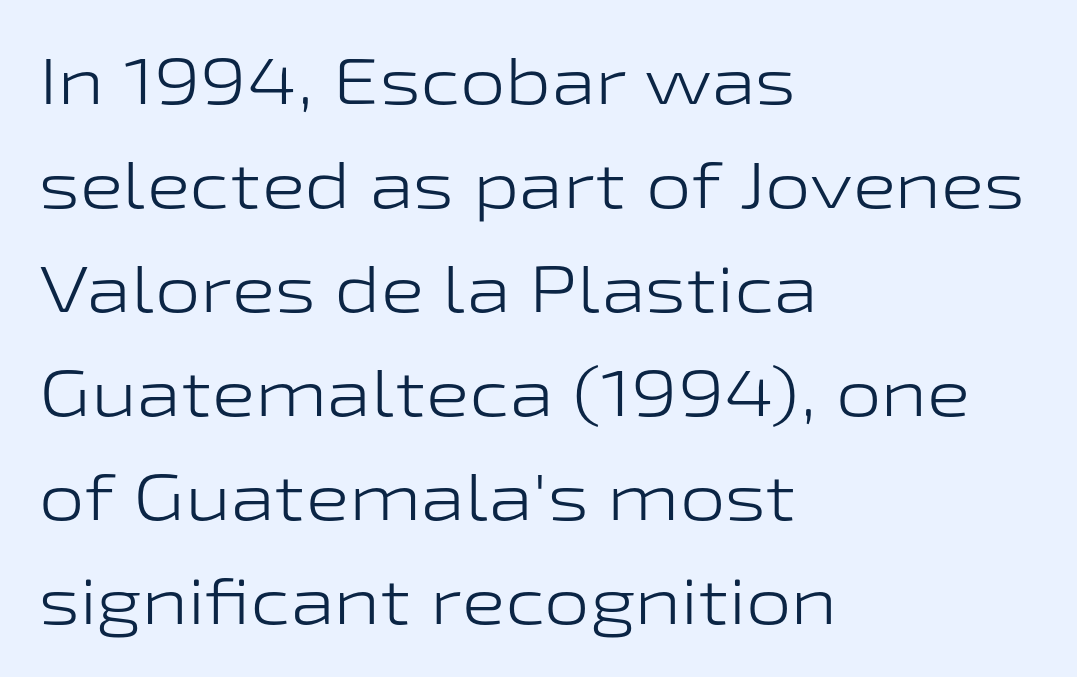
{"serif": "no", "italic": "no", "bold": "no", "weight": "light", "width": "wide", "stroke_contrast": "low", "x_height": "medium", "monospaced": "no", "underline": "no", "align": "left", "line_spacing": "normal", "line_spacing_ratio": 1.6, "letter_spacing": "normal", "letter_spacing_em": 0.0, "glyph_px": 65}
